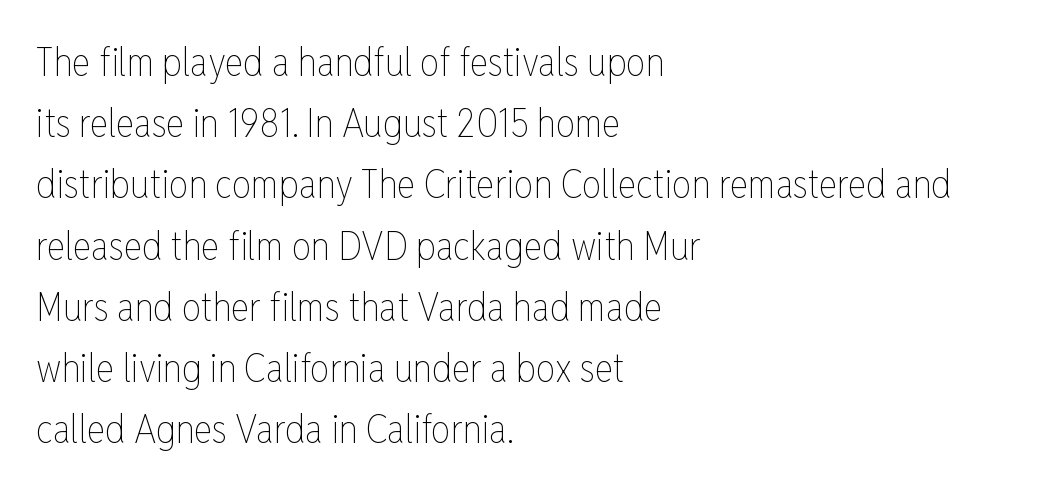
The image shows 39 px thin, condensed type, upright; set left-aligned, normal line spacing (1.57x), normal letter spacing, not underlined; low stroke contrast and a medium x-height.
